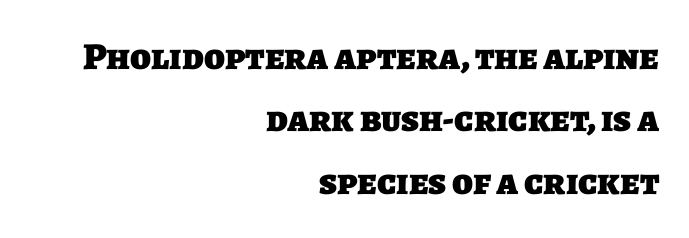
Q: Is the text bold? A: Yes.
Q: Is the typeface a serif or a sans-serif typeface? A: Sans-serif.
Q: Is the text underlined? A: No.
Q: How is the paragraph aligned? A: Right-aligned.
Q: Is the spacing between letters normal or unusually wide? A: Normal.
Q: Is the spacing between lines tight, normal or loose? A: Normal.
Q: Width (condensed, normal, or wide)? A: Normal.
Q: Stroke contrast? A: Low.
Q: x-height? A: Large.
Q: Monospaced? A: No.
